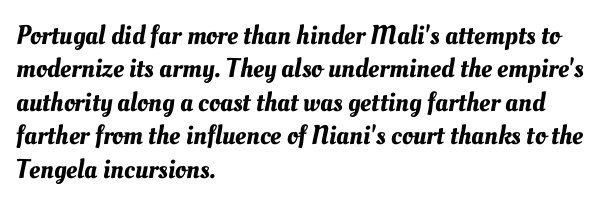
The glyphs are unaccompanied by any horizontal stroke below them. Spacing between characters is what you'd get straight out of the box. Horizontal alignment here is leftward, the default for most running prose.
